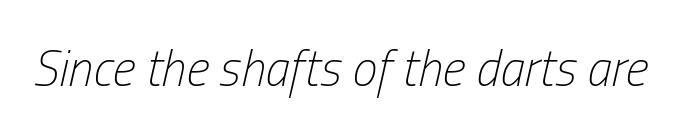
{"italic": "yes", "lean": "right", "slant_degrees": 13, "bold": "no", "weight": "light", "width": "condensed", "stroke_contrast": "low", "x_height": "medium", "monospaced": "no", "underline": "no", "letter_spacing": "normal", "letter_spacing_em": 0.0, "glyph_px": 50}
